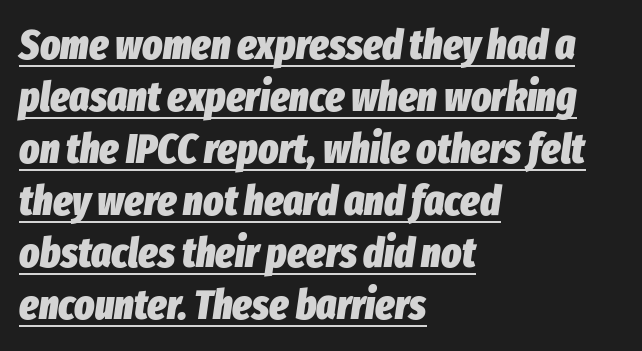
The image shows 42 px heavy, condensed type, italic (leaning right); set left-aligned, line spacing 1.24x, normal letter spacing, underlined; low stroke contrast and a medium x-height.
